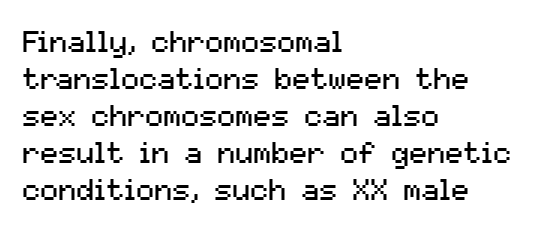
Q: Is the text bold? A: No.
Q: Is the text italic (slanted)? A: No, it is upright.
Q: Is the typeface a serif or a sans-serif typeface? A: Sans-serif.
Q: Is the text underlined? A: No.
Q: How is the paragraph aligned? A: Left-aligned.
Q: Is the spacing between letters normal or unusually wide? A: Normal.
Q: Width (condensed, normal, or wide)? A: Normal.
Q: Stroke contrast? A: Medium.
Q: x-height? A: Medium.
Q: Monospaced? A: No.
